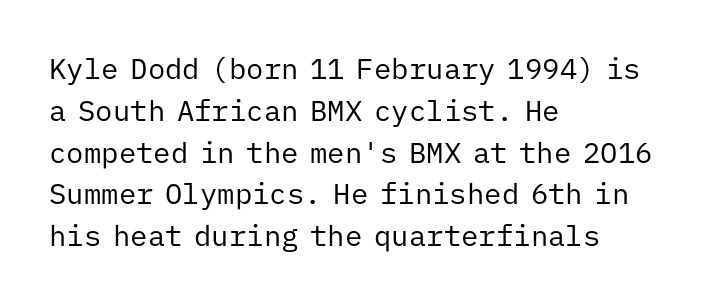
{"serif": "no", "italic": "no", "bold": "no", "weight": "regular", "width": "normal", "stroke_contrast": "low", "x_height": "medium", "monospaced": "yes", "underline": "no", "align": "left", "line_spacing": "normal", "line_spacing_ratio": 1.44, "letter_spacing": "normal", "letter_spacing_em": 0.0, "glyph_px": 29}
